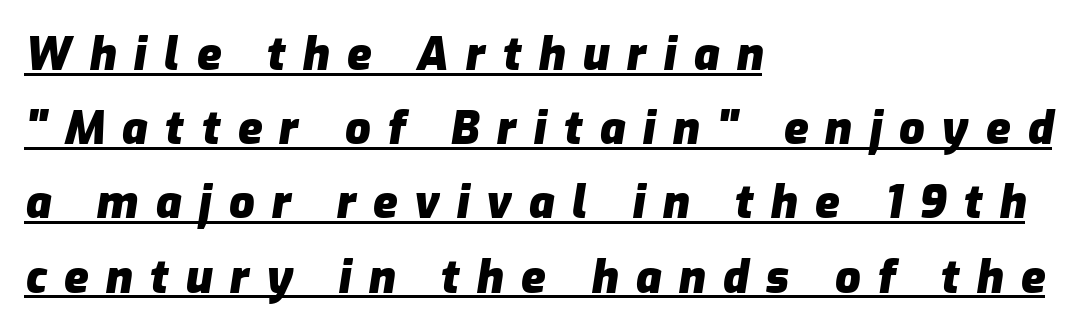
The image shows 45 px heavy type, italic (leaning right); set left-aligned, normal line spacing (1.65x), unusually wide letter spacing (+0.38 em), underlined; low stroke contrast and a medium x-height.
